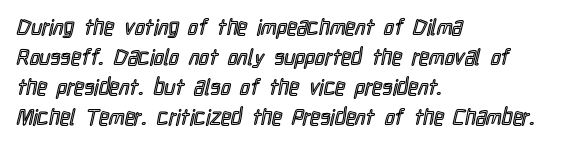
The image shows 22 px text type; set left-aligned, normal line spacing (1.37x), normal letter spacing, not underlined.
